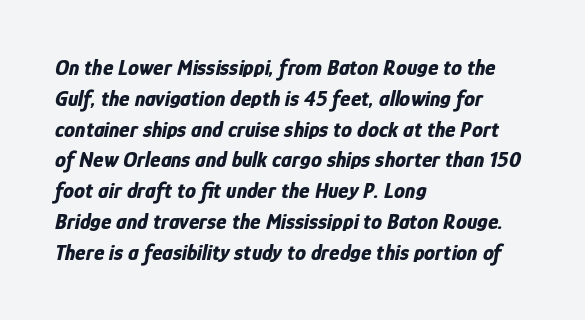
The image shows 22 px bold type, italic (leaning right); set left-aligned, normal line spacing (1.4x), normal letter spacing, not underlined.
